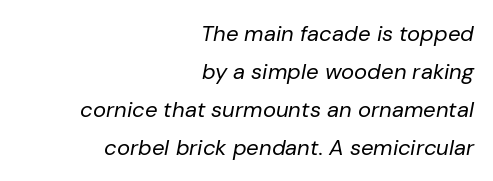
The image shows 22 px text type, italic (leaning right); set right-aligned, line spacing 1.72x, normal letter spacing, not underlined.
